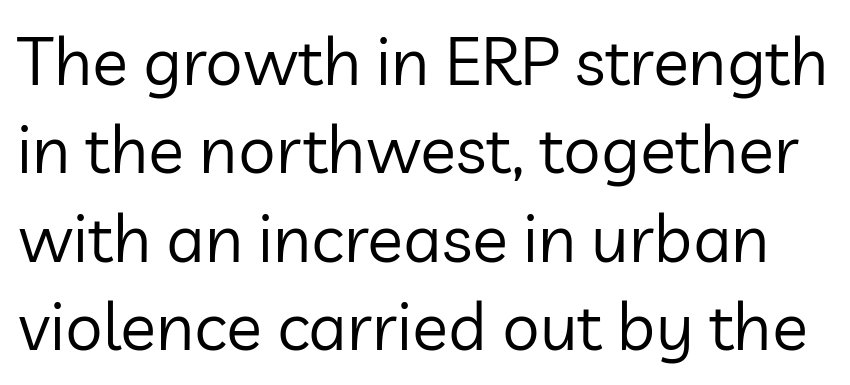
{"serif": "no", "italic": "no", "bold": "no", "weight": "regular", "width": "normal", "stroke_contrast": "low", "x_height": "medium", "monospaced": "no", "underline": "no", "line_spacing": "normal", "line_spacing_ratio": 1.32, "letter_spacing": "normal", "letter_spacing_em": 0.0, "glyph_px": 67}
